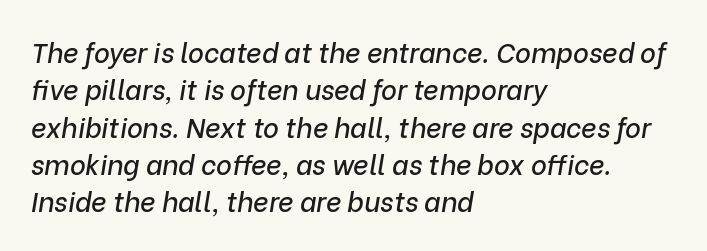
{"italic": "yes", "lean": "right", "slant_degrees": 9, "underline": "no", "align": "left", "line_spacing": "normal", "line_spacing_ratio": 1.38, "letter_spacing": "normal", "letter_spacing_em": 0.0, "glyph_px": 27}
